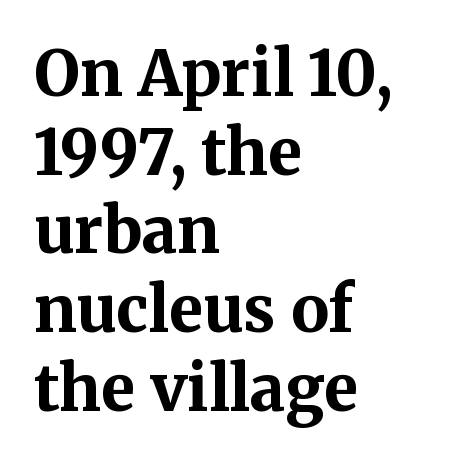
{"serif": "yes", "italic": "no", "bold": "yes", "weight": "bold", "width": "normal", "stroke_contrast": "medium", "x_height": "medium", "monospaced": "no", "underline": "no", "align": "left", "line_spacing": "normal", "line_spacing_ratio": 1.25, "letter_spacing": "normal", "letter_spacing_em": 0.0, "glyph_px": 63}
